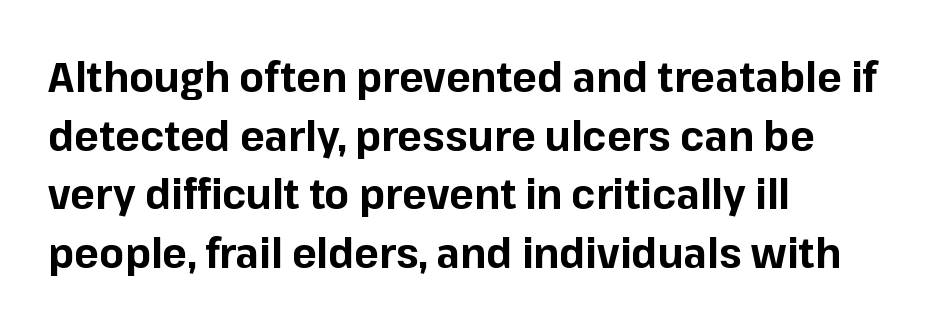
{"serif": "no", "italic": "no", "bold": "yes", "weight": "bold", "width": "normal", "stroke_contrast": "low", "x_height": "medium", "monospaced": "no", "underline": "no", "align": "left", "line_spacing": "normal", "line_spacing_ratio": 1.43, "letter_spacing": "normal", "letter_spacing_em": 0.0, "glyph_px": 41}
